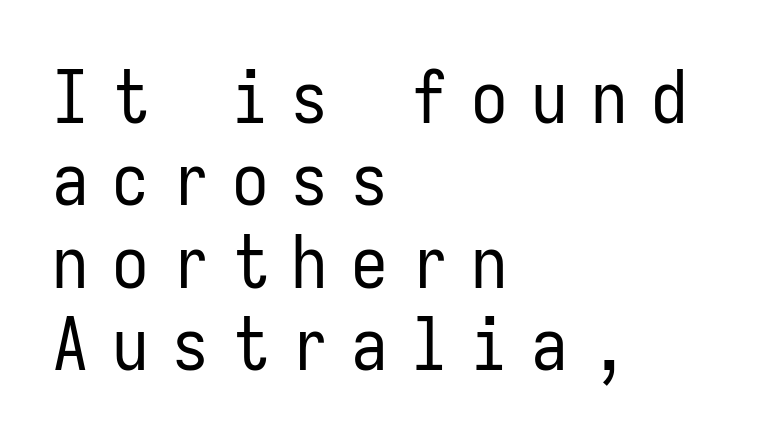
The image shows 73 px regular-weight, condensed sans-serif type, upright, monospaced; set left-aligned, tight line spacing (1.13x), unusually wide letter spacing (+0.32 em), not underlined; low stroke contrast and a medium x-height.
